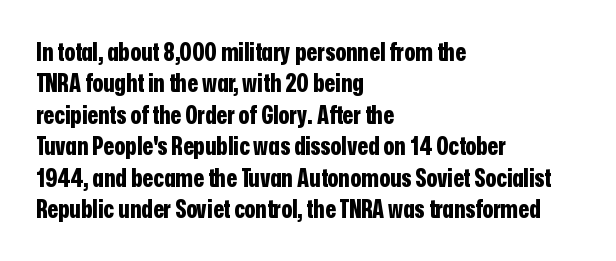
{"italic": "no", "bold": "yes", "underline": "no", "align": "left", "line_spacing": "normal", "line_spacing_ratio": 1.26, "letter_spacing": "normal", "letter_spacing_em": 0.0, "glyph_px": 25}
